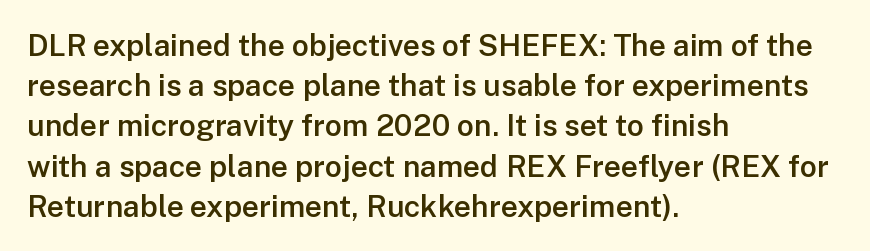
Regarding leading, the lines here are spaced in the standard way. Words float on clear page, feet unadorned. The typography opts for an upright posture over an oblique one. In terms of weight, the rendering is demibold, just under bold. In terms of letterspacing, this is plain default setting.
